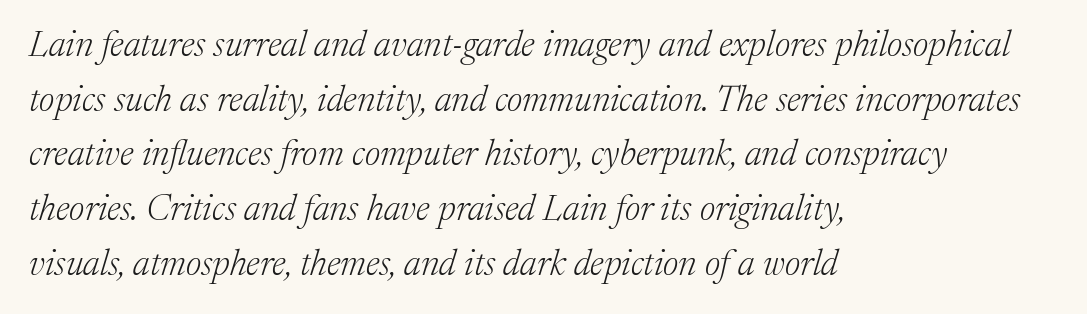
{"serif": "yes", "italic": "yes", "lean": "right", "slant_degrees": 17, "bold": "no", "weight": "light", "width": "normal", "stroke_contrast": "medium", "x_height": "medium", "monospaced": "no", "underline": "no", "align": "left", "line_spacing": "normal", "line_spacing_ratio": 1.52, "letter_spacing": "normal", "letter_spacing_em": 0.0, "glyph_px": 36}
